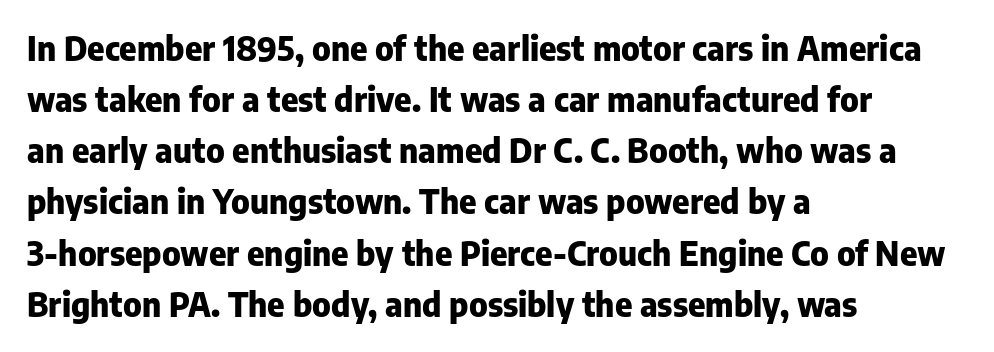
Is this a sans? Yes — the strokes have no serifs. Leftover space on each line is placed entirely after the last word. This rendering leaves character spacing at its baseline value. Baseline-to-baseline distance is the conventional proportion of letter height.
